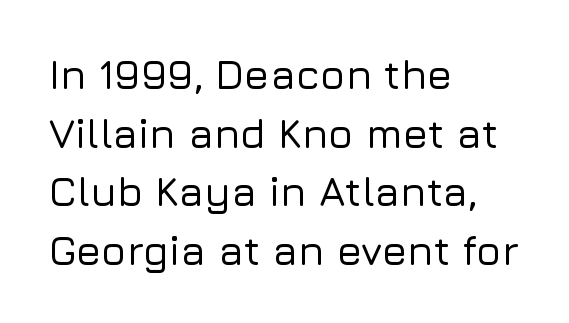
The string is rendered with underlining switched off. This is the regular roman posture of the typeface. The designer went with a sans here, leaving each stem footless. Letter spacing: default. A classic flush-left, rag-right setting is used for this passage. The passage shown stacks its lines at a standard gap.
